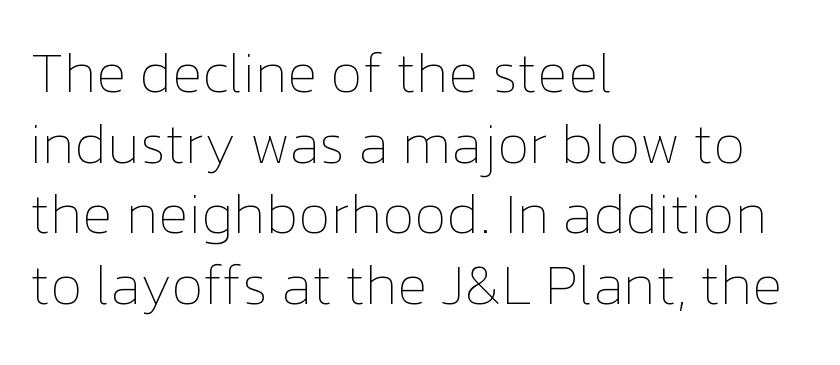
The image shows 56 px thin type, upright; set left-aligned, normal line spacing (1.26x), normal letter spacing, not underlined; low stroke contrast and a medium x-height.
